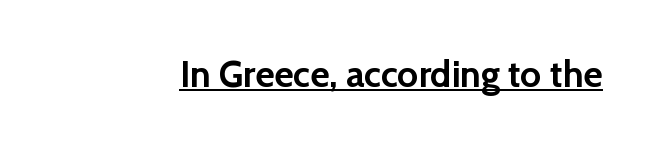
{"serif": "no", "italic": "no", "bold": "yes", "weight": "semibold", "width": "normal", "stroke_contrast": "low", "x_height": "medium", "monospaced": "no", "underline": "yes", "letter_spacing": "normal", "letter_spacing_em": 0.0, "glyph_px": 37}
